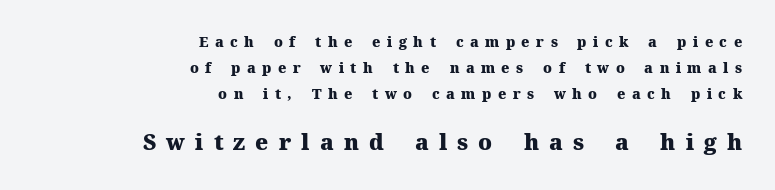
The image shows 22 px bold type, upright; set right-aligned, line spacing 1.84x, unusually wide letter spacing (+0.46 em), not underlined; the second (bottom) block is 1.57x larger.
